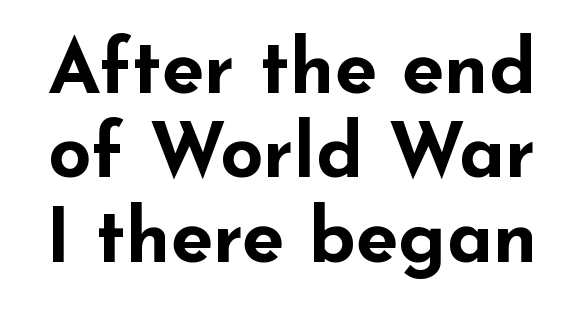
The letters stand upright; this is a roman face. The passage shown is typed in a proportional face where columns would drift. You'd pick this weight for a headline — it's a proper bold. Very little white space separates one row of letters from the next. Observe the absence of serifs on each vertical stroke in this sample. Lines of text with bare space underneath.
